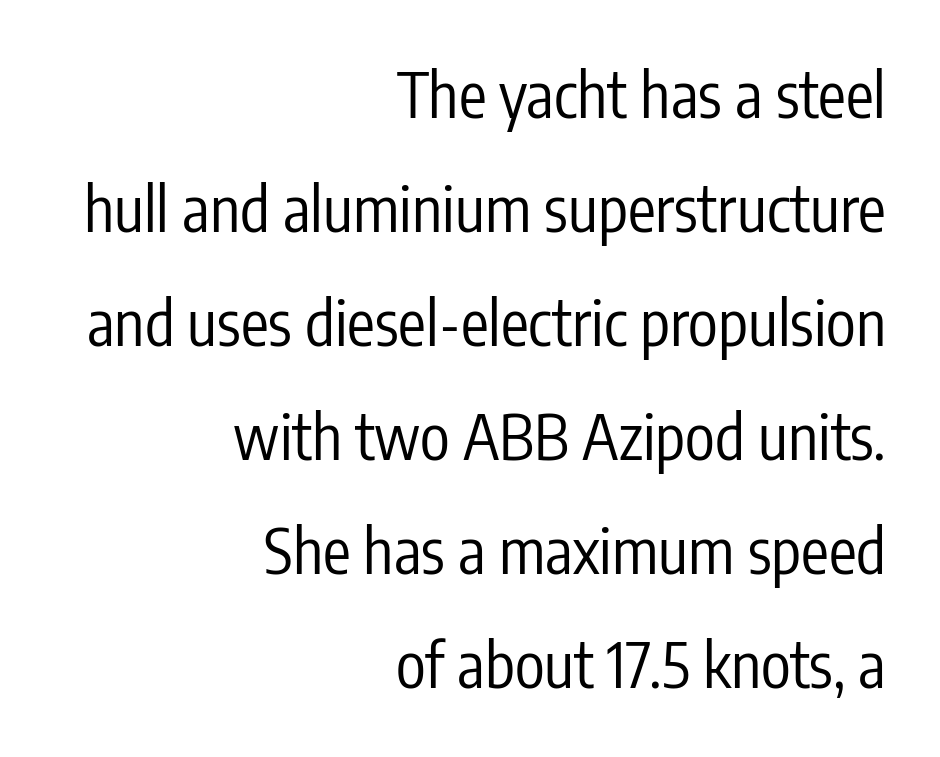
{"serif": "no", "italic": "no", "bold": "no", "weight": "regular", "width": "condensed", "stroke_contrast": "low", "x_height": "medium", "monospaced": "no", "underline": "no", "align": "right", "line_spacing_ratio": 1.84, "letter_spacing": "normal", "letter_spacing_em": 0.0, "glyph_px": 62}
